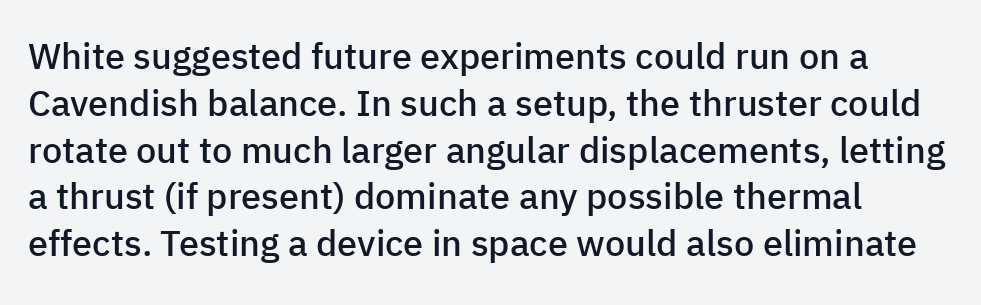
The image shows 36 px semibold sans-serif type, upright; set normal line spacing (1.3x), normal letter spacing, not underlined; low stroke contrast and a medium x-height.
